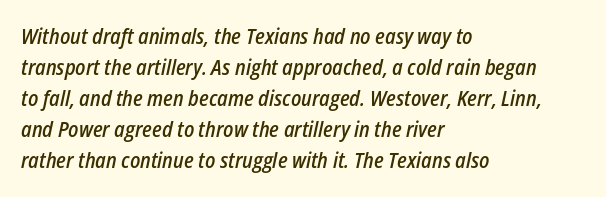
Q: Is the text bold? A: Semi-bold.
Q: Is the text italic (slanted)? A: Yes, it leans right by about 12 degrees.
Q: Is the text underlined? A: No.
Q: How is the paragraph aligned? A: Left-aligned.
Q: Is the spacing between letters normal or unusually wide? A: Normal.
Q: Is the spacing between lines tight, normal or loose? A: Normal.
